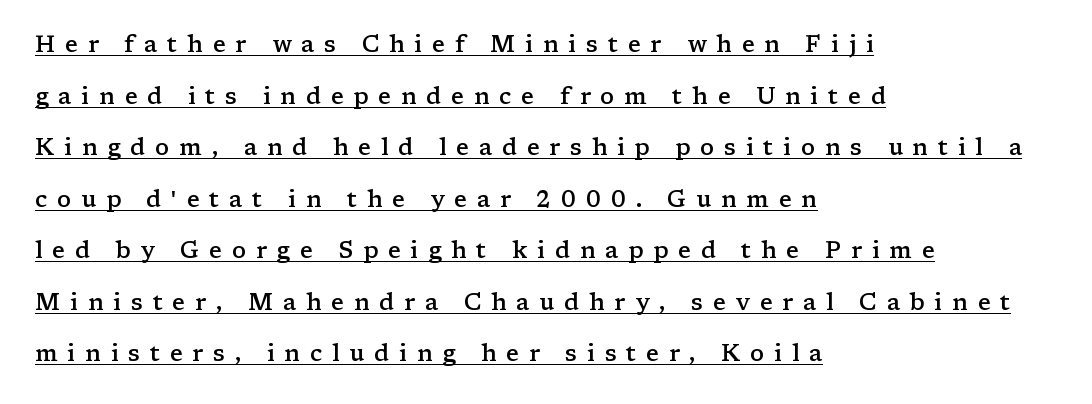
{"italic": "no", "bold": "semi", "underline": "yes", "align": "left", "line_spacing": "loose", "line_spacing_ratio": 2.24, "letter_spacing": "wide", "letter_spacing_em": 0.43, "glyph_px": 23}
